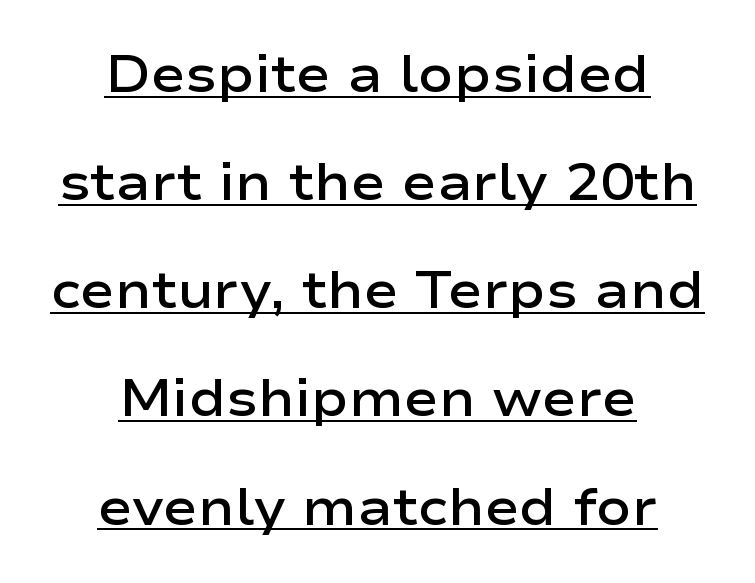
Q: Is the text bold? A: Semi-bold.
Q: Is the text italic (slanted)? A: No, it is upright.
Q: Is the typeface a serif or a sans-serif typeface? A: Sans-serif.
Q: Is the text underlined? A: Yes.
Q: How is the paragraph aligned? A: Centered.
Q: Is the spacing between letters normal or unusually wide? A: Normal.
Q: Is the spacing between lines tight, normal or loose? A: Loose.
Q: Width (condensed, normal, or wide)? A: Wide.
Q: Stroke contrast? A: Low.
Q: x-height? A: Medium.
Q: Monospaced? A: No.
